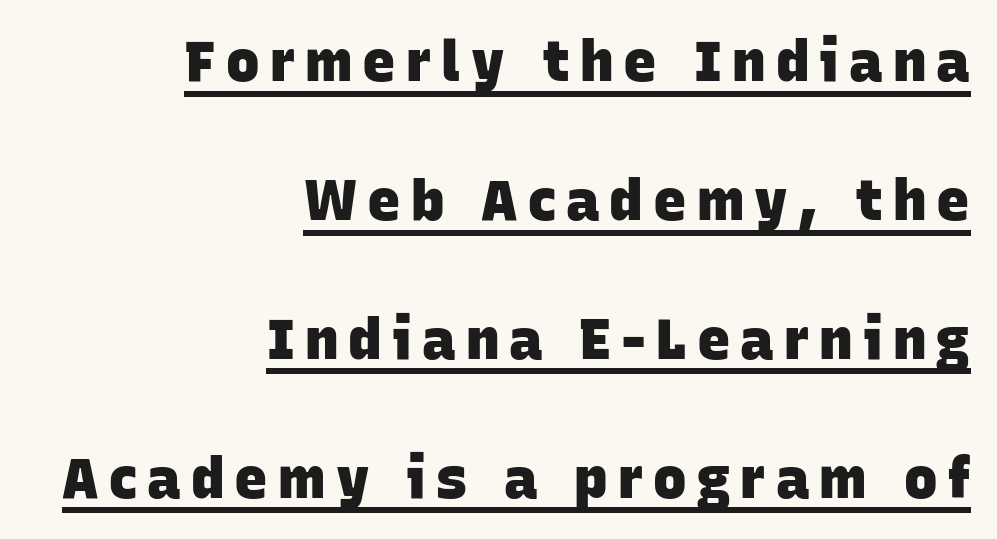
The image shows 56 px heavy sans-serif type; set right-aligned, loose line spacing (2.48x), underlined; low stroke contrast and a large x-height.
